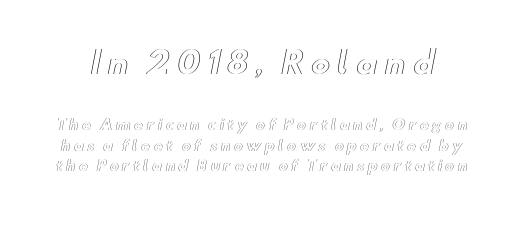
Q: Is the text italic (slanted)? A: Yes.
Q: Is the text underlined? A: No.
Q: Is the spacing between letters normal or unusually wide? A: Unusually wide.
Q: Is the spacing between lines tight, normal or loose? A: Normal.
Q: Which block of text is set in a larger size, the first (top) or the second (bottom)? A: The first (top) one.
Q: Width (condensed, normal, or wide)? A: Wide.
Q: x-height? A: Small.
Q: Monospaced? A: No.
